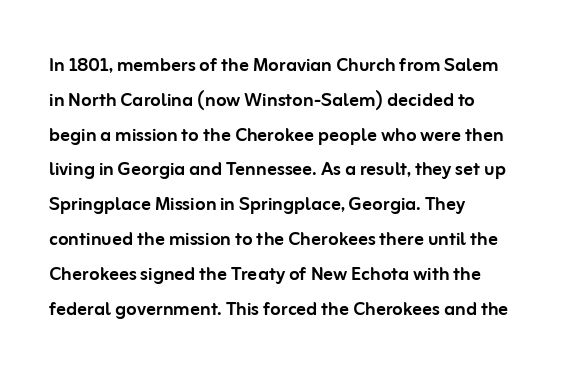
This sample keeps an unexceptional amount of space between lines. These lines keep a tight, regular rhythm from letter to letter. Every stem runs plumb, perpendicular to the baseline. Reading down the block, your eye returns to a fixed left position each line. The string is rendered with underlining switched off.
